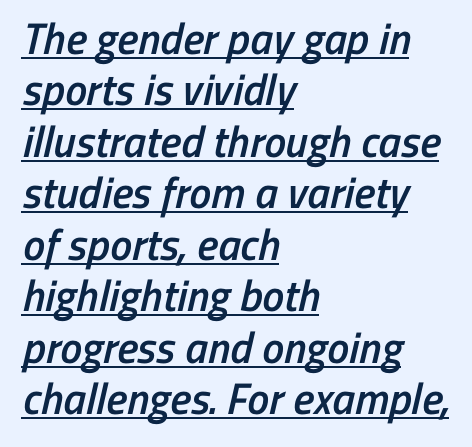
Q: Is the text bold? A: Semi-bold.
Q: Is the typeface a serif or a sans-serif typeface? A: Sans-serif.
Q: Is the text underlined? A: Yes.
Q: How is the paragraph aligned? A: Left-aligned.
Q: Is the spacing between letters normal or unusually wide? A: Normal.
Q: Width (condensed, normal, or wide)? A: Condensed.
Q: Stroke contrast? A: Low.
Q: x-height? A: Medium.
Q: Monospaced? A: No.
